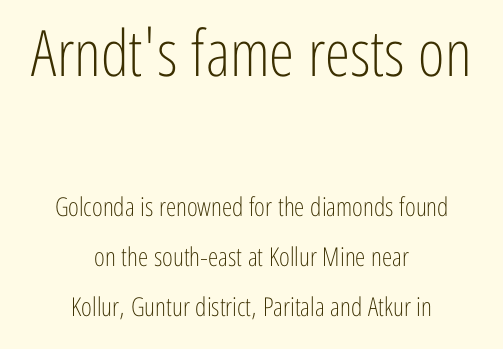
The image shows 64 px light, condensed sans-serif type, upright; set centered, loose line spacing (1.91x), normal letter spacing, not underlined; the first (top) block is 2.46x larger; low stroke contrast and a medium x-height.
